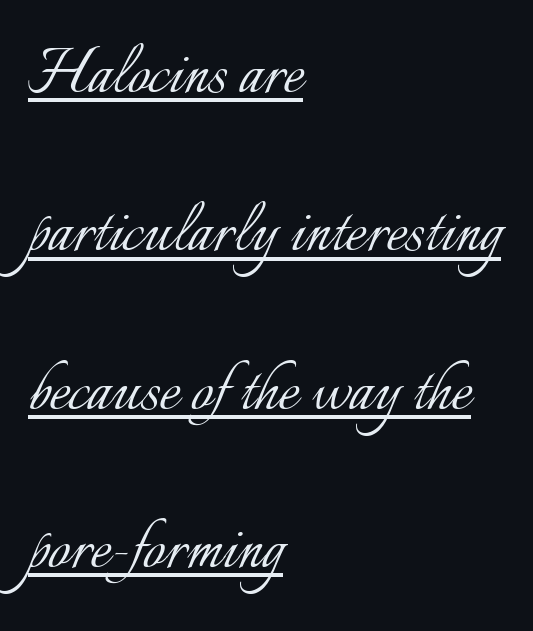
The image shows 78 px light type; set left-aligned, loose line spacing (2.03x), normal letter spacing, underlined; low stroke contrast and a small x-height.
